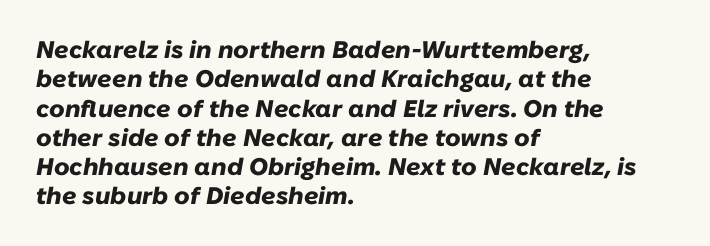
The image shows 24 px bold type, italic (leaning right); set left-aligned, line spacing 1.22x, normal letter spacing, not underlined.
